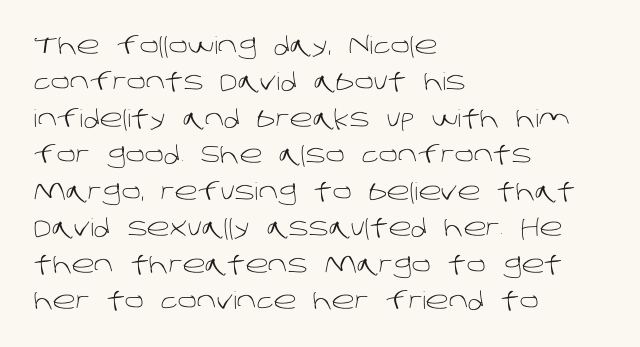
Q: Is the text bold? A: No.
Q: Is the text underlined? A: No.
Q: How is the paragraph aligned? A: Left-aligned.
Q: Is the spacing between letters normal or unusually wide? A: Normal.
Q: Is the spacing between lines tight, normal or loose? A: Normal.
